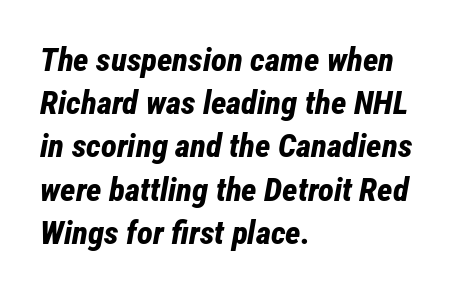
Q: Is the text bold? A: Yes.
Q: Is the text italic (slanted)? A: Yes, it leans right by about 12 degrees.
Q: Is the text underlined? A: No.
Q: How is the paragraph aligned? A: Left-aligned.
Q: Is the spacing between letters normal or unusually wide? A: Normal.
Q: Is the spacing between lines tight, normal or loose? A: Normal.
Q: Width (condensed, normal, or wide)? A: Condensed.
Q: Stroke contrast? A: Low.
Q: x-height? A: Medium.
Q: Monospaced? A: No.
